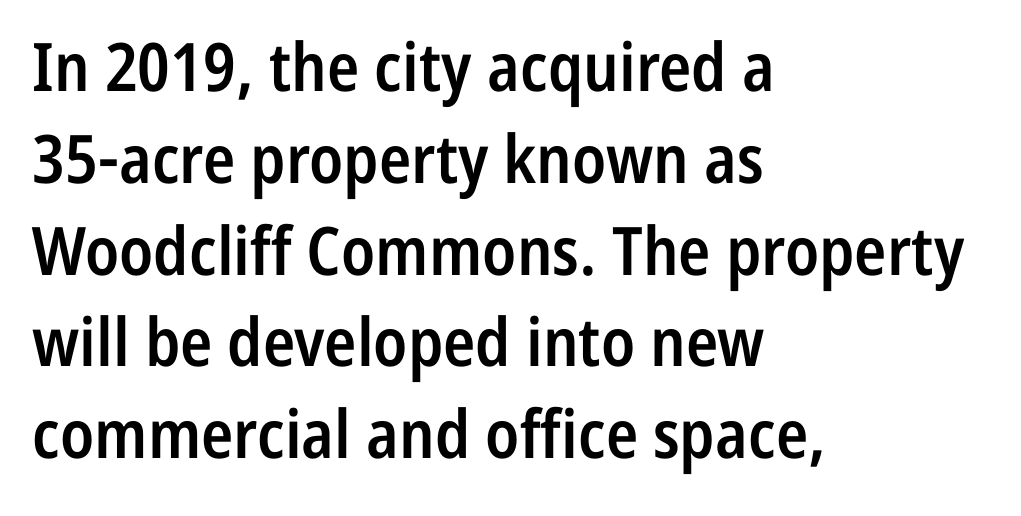
Q: Is the text bold? A: Semi-bold.
Q: Is the text italic (slanted)? A: No, it is upright.
Q: Is the typeface a serif or a sans-serif typeface? A: Sans-serif.
Q: Is the text underlined? A: No.
Q: How is the paragraph aligned? A: Left-aligned.
Q: Is the spacing between letters normal or unusually wide? A: Normal.
Q: Is the spacing between lines tight, normal or loose? A: Normal.
Q: Width (condensed, normal, or wide)? A: Condensed.
Q: Stroke contrast? A: Low.
Q: x-height? A: Medium.
Q: Monospaced? A: No.
